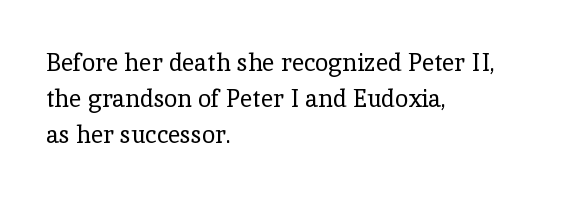
The setting favours the left margin, as ordinary paragraphs usually do. Upright lettering throughout. Letter spacing: default. No chunkiness to these letters — they're not bold.
